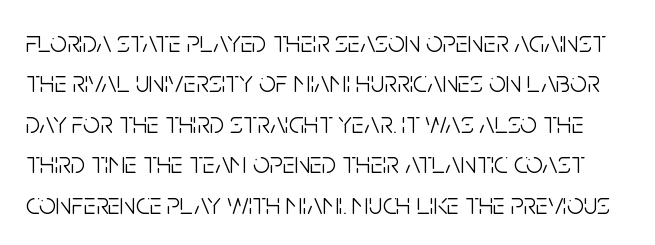
The baseline area is clear. The weight tops out at a normal text grade. Unlike a traditional serif, this face leaves its strokes unadorned. Posture: vertical. What's the leading like? Ordinary, nothing unusual.
